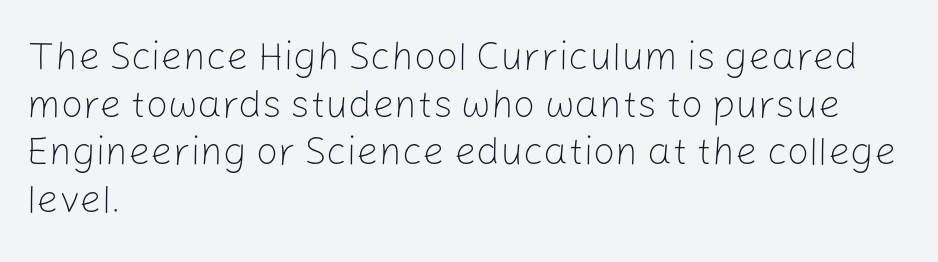
Q: Is the text bold? A: No.
Q: Is the text italic (slanted)? A: No, it is upright.
Q: Is the typeface a serif or a sans-serif typeface? A: Sans-serif.
Q: Is the text underlined? A: No.
Q: How is the paragraph aligned? A: Left-aligned.
Q: Is the spacing between letters normal or unusually wide? A: Normal.
Q: Width (condensed, normal, or wide)? A: Normal.
Q: Stroke contrast? A: Low.
Q: x-height? A: Medium.
Q: Monospaced? A: No.
